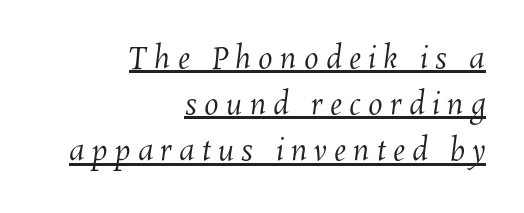
{"bold": "no", "weight": "regular", "width": "normal", "stroke_contrast": "medium", "x_height": "medium", "monospaced": "no", "underline": "yes", "align": "right", "line_spacing": "normal", "line_spacing_ratio": 1.59, "letter_spacing": "wide", "letter_spacing_em": 0.25, "glyph_px": 29}
